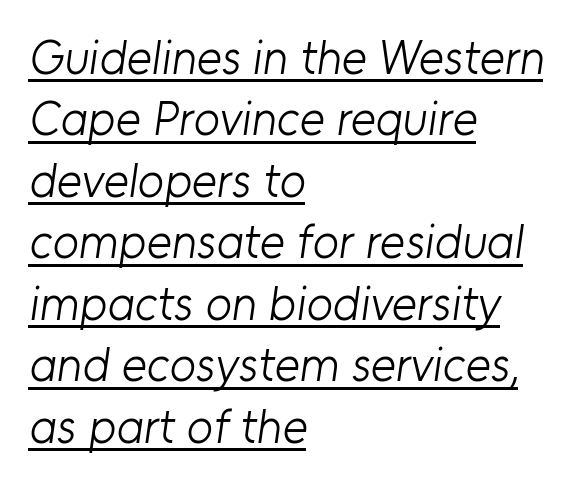
Every word sits above its own underline. You could call the tracking neutral — neither tight nor loose. Baseline-to-baseline distance is the conventional proportion of letter height. The font is comparable to plain body text, perhaps lighter.
